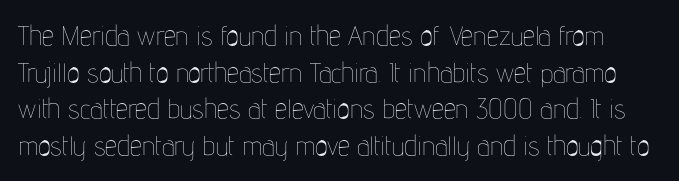
Any mark beneath the type? The region is blank. Each stroke keeps to a modest, everyday thickness or less. Regular leading. The lettering holds an erect, upright posture throughout. This sample uses plain, unmodified letter spacing.
